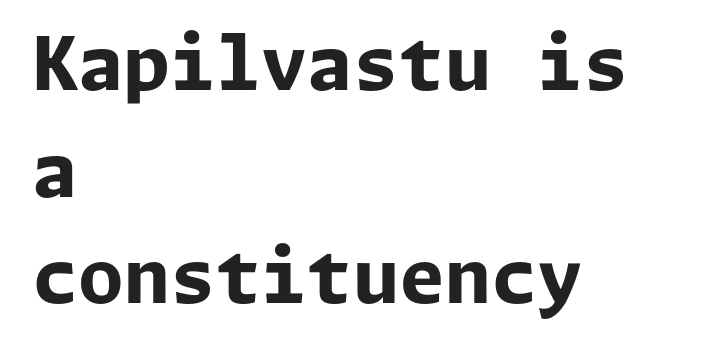
The image shows 74 px bold sans-serif type, upright; set left-aligned, normal line spacing (1.44x), normal letter spacing, not underlined; low stroke contrast and a medium x-height.
